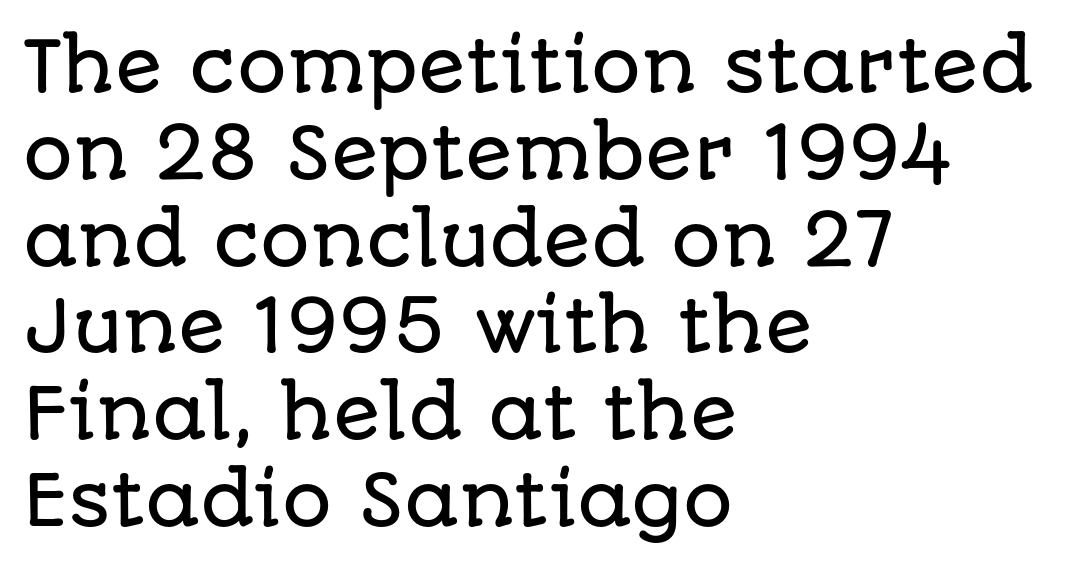
Q: Is the text italic (slanted)? A: No, it is upright.
Q: Is the typeface a serif or a sans-serif typeface? A: Sans-serif.
Q: Is the text underlined? A: No.
Q: How is the paragraph aligned? A: Left-aligned.
Q: Is the spacing between letters normal or unusually wide? A: Normal.
Q: Width (condensed, normal, or wide)? A: Normal.
Q: Stroke contrast? A: Low.
Q: x-height? A: Large.
Q: Monospaced? A: No.
